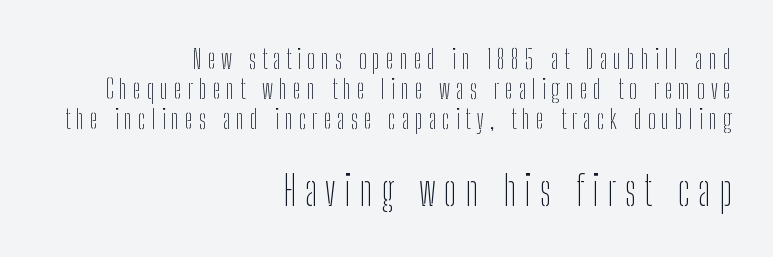
No extra ink here — the face is not bold. Note: smaller setting up top, larger setting below. This is roman type, the default non-slanted kind. The type family on display is of the sans-serif kind.
